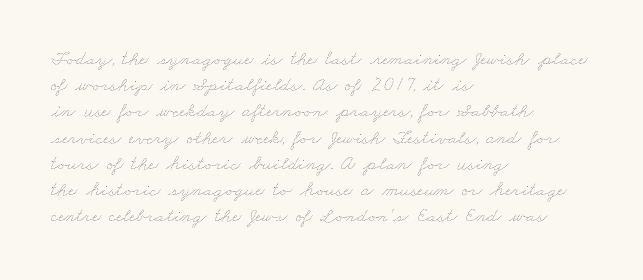
Quick note: interline space is typical. Unmarked baselines from the first word to the last. Stems here are at most as thick as an everyday book face. Observe the ordinary spacing: letters are neighbours, not strangers. This sample is left-justified, so line endings fall wherever the words run out.
